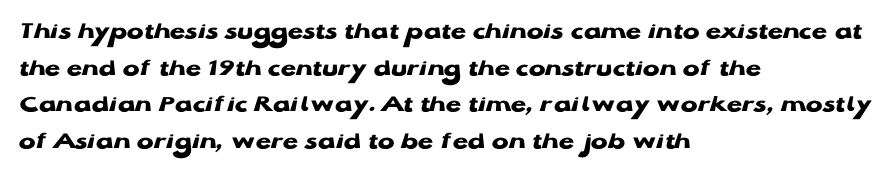
The image shows 25 px bold type, upright; set left-aligned, normal line spacing (1.47x), normal letter spacing, not underlined.
